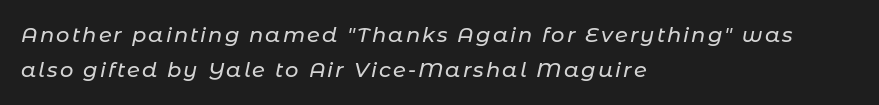
Q: Is the text italic (slanted)? A: Yes, it leans right by about 11 degrees.
Q: Is the text underlined? A: No.
Q: How is the paragraph aligned? A: Left-aligned.
Q: Is the spacing between lines tight, normal or loose? A: Normal.
